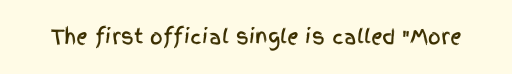
Q: Is the text italic (slanted)? A: No, it is upright.
Q: Is the text underlined? A: No.
Q: Is the spacing between letters normal or unusually wide? A: Normal.
